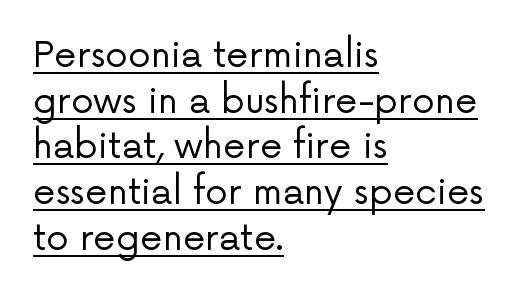
{"serif": "no", "italic": "no", "bold": "no", "weight": "regular", "width": "normal", "stroke_contrast": "low", "x_height": "medium", "monospaced": "no", "underline": "yes", "align": "left", "line_spacing": "normal", "line_spacing_ratio": 1.27, "letter_spacing": "normal", "letter_spacing_em": 0.0, "glyph_px": 36}
